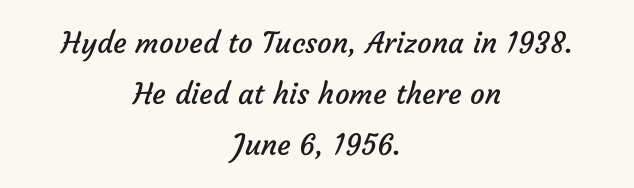
Q: Is the text bold? A: No.
Q: Is the typeface a serif or a sans-serif typeface? A: Sans-serif.
Q: Is the text underlined? A: No.
Q: How is the paragraph aligned? A: Centered.
Q: Is the spacing between letters normal or unusually wide? A: Normal.
Q: Width (condensed, normal, or wide)? A: Normal.
Q: Stroke contrast? A: Low.
Q: x-height? A: Medium.
Q: Monospaced? A: No.
